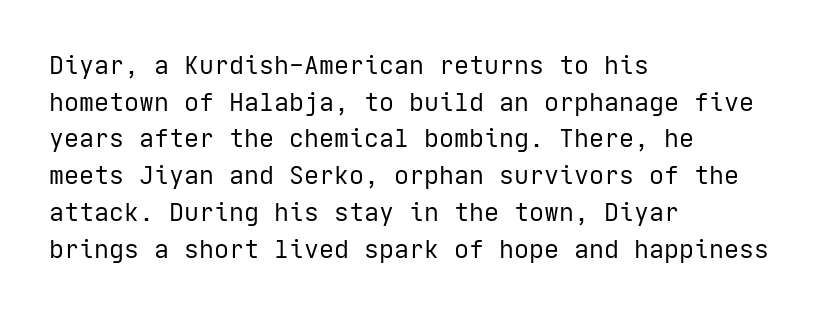
Weight: in the light-to-regular range. In CSS terms this would be text-align: left. The letters stand straight up with perfectly vertical stems. Each new line begins a customary step beneath the previous one. Characters follow at the spacing the type designer built in.
